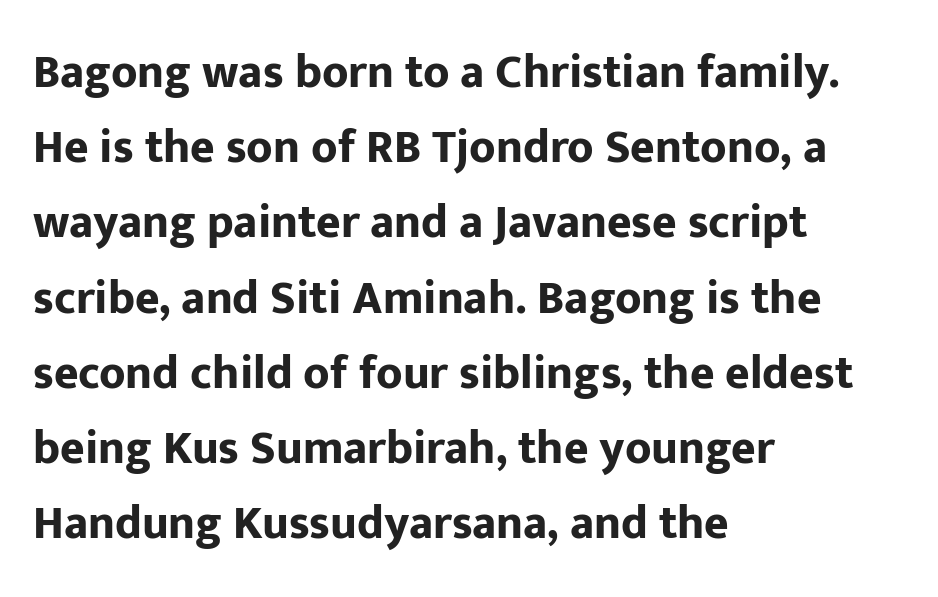
{"serif": "no", "italic": "no", "bold": "yes", "weight": "bold", "width": "normal", "stroke_contrast": "low", "x_height": "medium", "monospaced": "no", "underline": "no", "align": "left", "line_spacing": "normal", "line_spacing_ratio": 1.6, "letter_spacing": "normal", "letter_spacing_em": 0.0, "glyph_px": 47}
